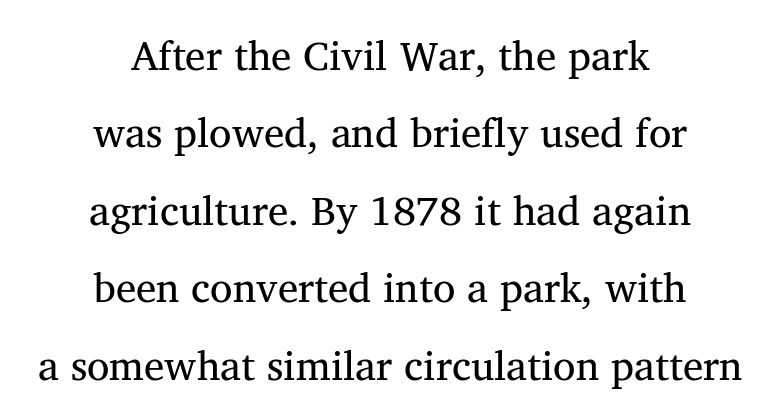
{"serif": "yes", "italic": "no", "bold": "no", "weight": "regular", "width": "normal", "stroke_contrast": "medium", "x_height": "medium", "monospaced": "no", "underline": "no", "align": "center", "line_spacing_ratio": 1.89, "letter_spacing": "normal", "letter_spacing_em": 0.0, "glyph_px": 41}
